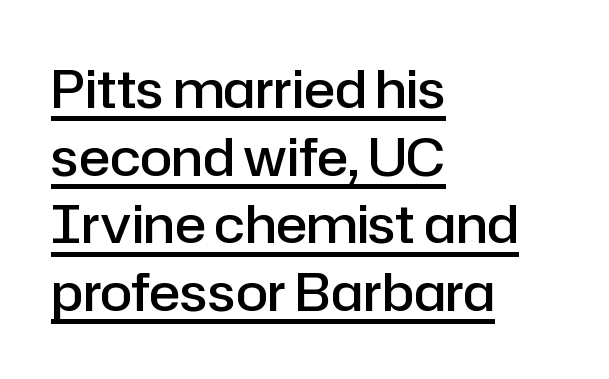
Semibold letterforms, between regular and bold. Students, observe the line beneath the letters — that is underlining. The text block is weighted toward the left margin, trailing off unevenly rightward. Inter-character spacing is left at the font's built-in metrics.
